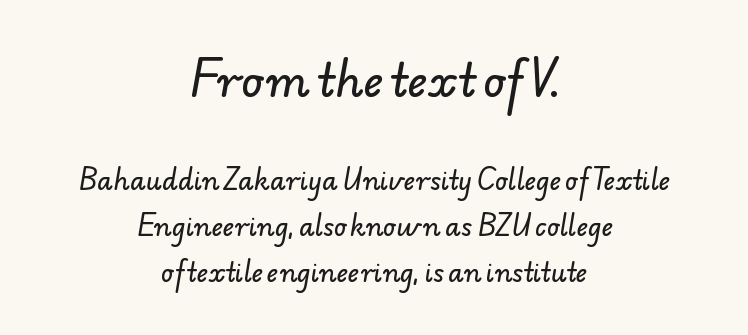
Leftover space on each line is divided equally before and after the words. The face used here is rendered with its standard letterfit. Which of the two is more prominent by size? The first, at the top. Spacing verdict: proportional, widths tailored to each character.
